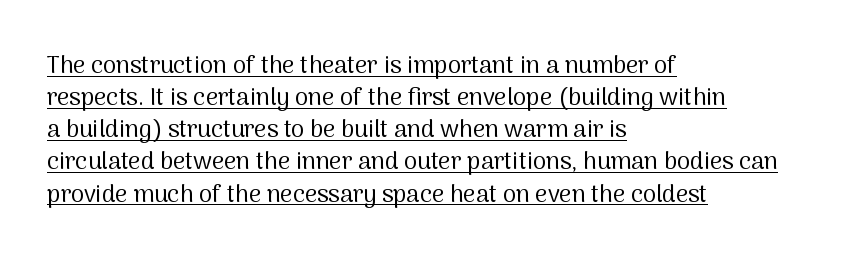
The image shows 24 px text type, upright; set left-aligned, normal line spacing (1.34x), normal letter spacing, underlined.
